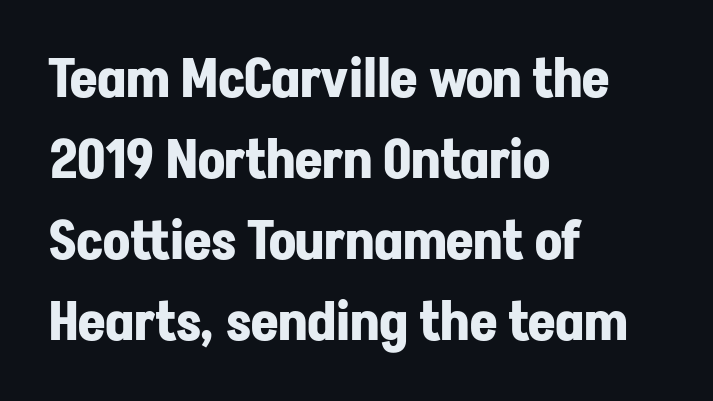
{"serif": "no", "italic": "no", "bold": "yes", "weight": "bold", "width": "normal", "stroke_contrast": "low", "x_height": "medium", "monospaced": "no", "underline": "no", "align": "left", "line_spacing": "normal", "line_spacing_ratio": 1.53, "letter_spacing": "normal", "letter_spacing_em": 0.0, "glyph_px": 53}
